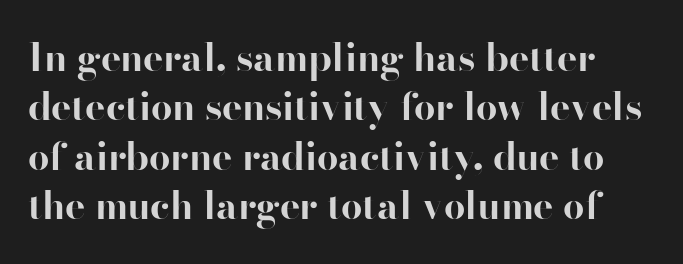
Q: Is the text bold? A: Yes.
Q: Is the text italic (slanted)? A: No, it is upright.
Q: Is the typeface a serif or a sans-serif typeface? A: Sans-serif.
Q: Is the text underlined? A: No.
Q: Is the spacing between letters normal or unusually wide? A: Normal.
Q: Is the spacing between lines tight, normal or loose? A: Normal.
Q: Width (condensed, normal, or wide)? A: Normal.
Q: Stroke contrast? A: High.
Q: x-height? A: Small.
Q: Monospaced? A: No.
